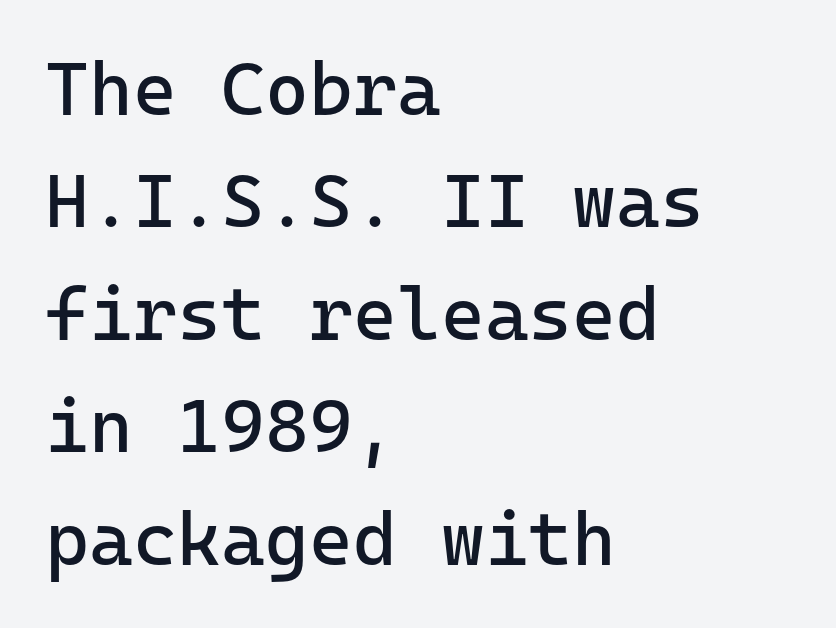
The image shows 75 px regular-weight sans-serif type, upright, monospaced; set left-aligned, normal line spacing (1.5x), normal letter spacing, not underlined; low stroke contrast and a medium x-height.
